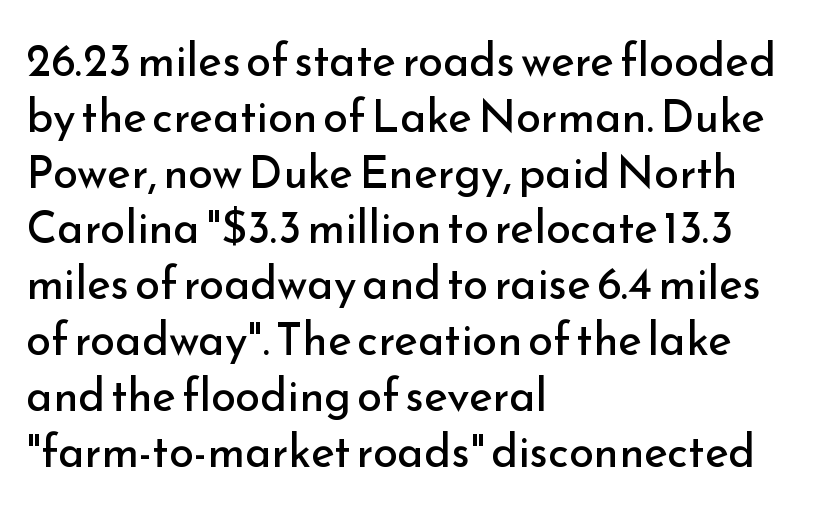
{"serif": "no", "italic": "no", "bold": "no", "weight": "regular", "width": "normal", "stroke_contrast": "low", "x_height": "small", "monospaced": "no", "underline": "no", "align": "left", "line_spacing_ratio": 1.24, "letter_spacing": "normal", "letter_spacing_em": 0.0, "glyph_px": 45}
